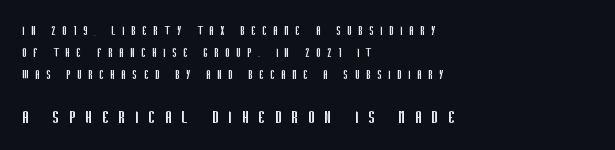
The image shows 21 px text type, upright; set left-aligned, normal line spacing (1.58x), unusually wide letter spacing (+0.45 em), not underlined; the second (bottom) block is 1.5x larger.
